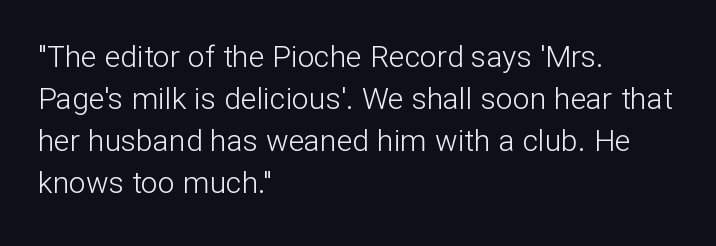
The rendering anchors every line to the left-hand side. The font sits on the lighter half of the weight spectrum, regular included. To sum up the face: it is a sans, with no serifs. Words appear dense and cohesive because spacing is normal. Designer's note — italics off, roman on. The rendering uses natural spacing where letterforms have individual widths.
